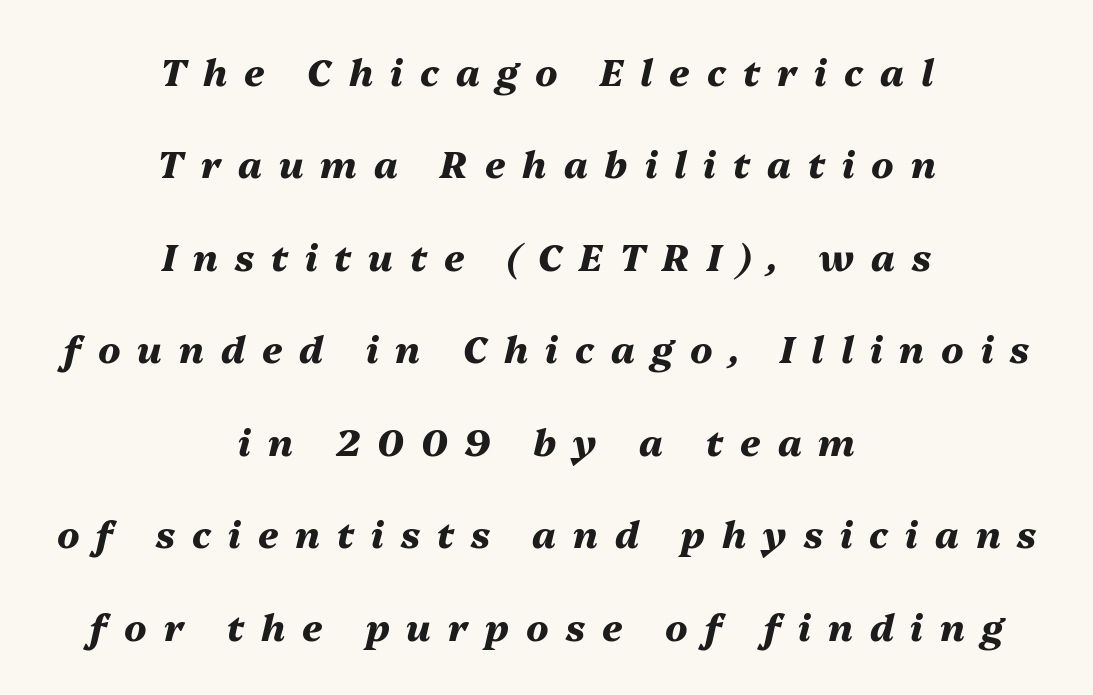
The image shows 37 px heavy type, italic (leaning right); set centered, loose line spacing (2.5x), unusually wide letter spacing (+0.46 em), not underlined; medium stroke contrast and a medium x-height.
